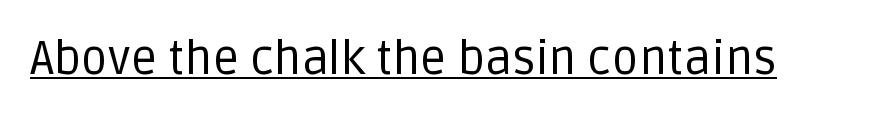
The lettering holds an erect, upright posture throughout. Letters have the restrained weight of plain body copy at most. Is this a sans? Yes — the strokes have no serifs. Glyph-to-glyph distance matches everyday printed text.
